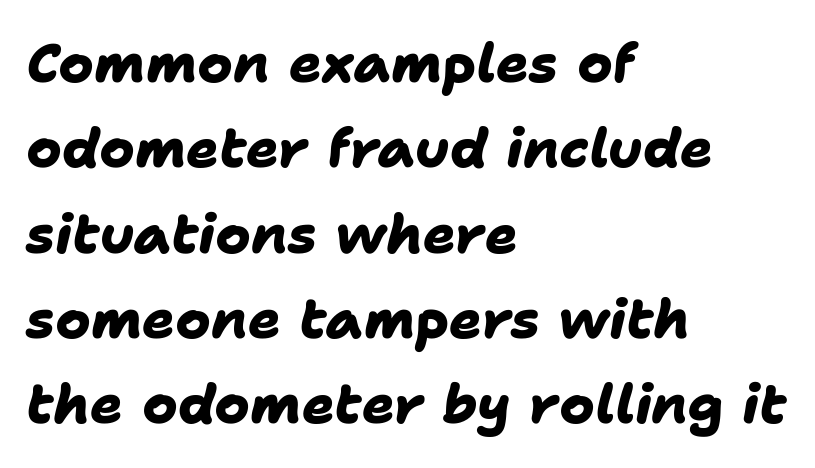
{"serif": "no", "bold": "yes", "weight": "heavy", "width": "normal", "stroke_contrast": "low", "x_height": "medium", "monospaced": "no", "underline": "no", "align": "left", "line_spacing": "normal", "line_spacing_ratio": 1.58, "letter_spacing": "normal", "letter_spacing_em": 0.0, "glyph_px": 54}
